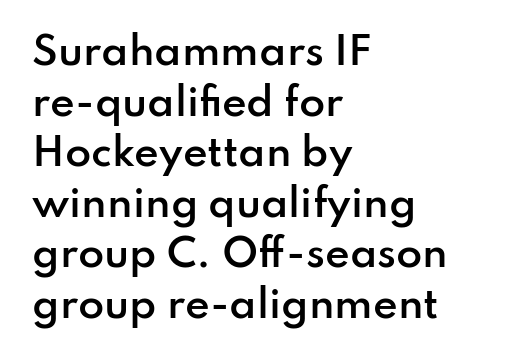
{"serif": "no", "italic": "no", "bold": "semi", "weight": "semibold", "width": "normal", "stroke_contrast": "low", "x_height": "small", "monospaced": "no", "underline": "no", "align": "left", "line_spacing": "normal", "line_spacing_ratio": 1.33, "letter_spacing": "normal", "letter_spacing_em": 0.0, "glyph_px": 38}
